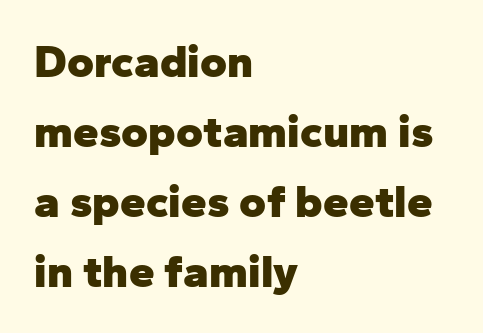
A bare baseline throughout the passage. This rendering employs a face without finishing strokes, i.e., a sans-serif. The line texture is even and compact thanks to regular tracking. You can tell it's not italic because the verticals are truly vertical. Is the block centered? No — it sits flush against the left margin.
